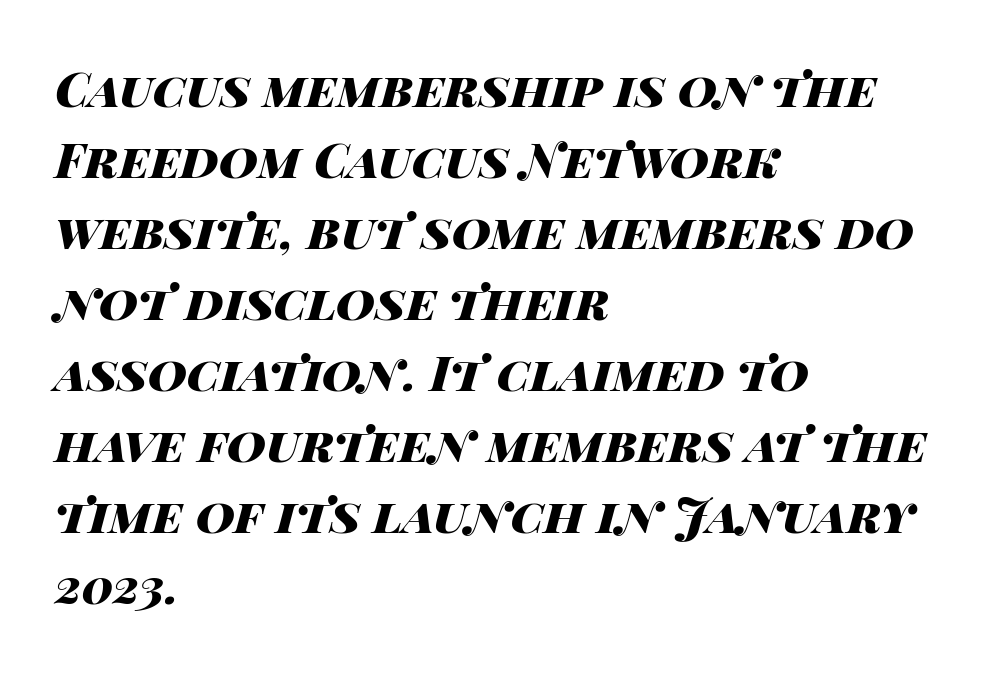
The image shows 48 px heavy, wide type, italic (leaning right); set left-aligned, normal line spacing (1.48x), normal letter spacing, not underlined; high stroke contrast and a large x-height.
